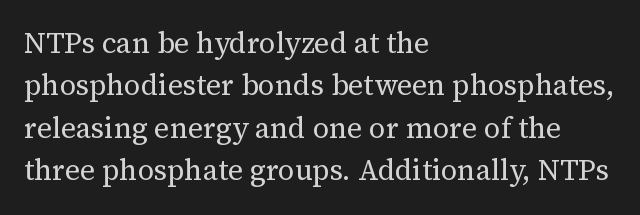
Q: Is the text bold? A: No.
Q: Is the text italic (slanted)? A: No, it is upright.
Q: Is the typeface a serif or a sans-serif typeface? A: Serif.
Q: Is the text underlined? A: No.
Q: How is the paragraph aligned? A: Left-aligned.
Q: Is the spacing between letters normal or unusually wide? A: Normal.
Q: Is the spacing between lines tight, normal or loose? A: Normal.
Q: Width (condensed, normal, or wide)? A: Normal.
Q: Stroke contrast? A: Medium.
Q: x-height? A: Medium.
Q: Monospaced? A: No.
